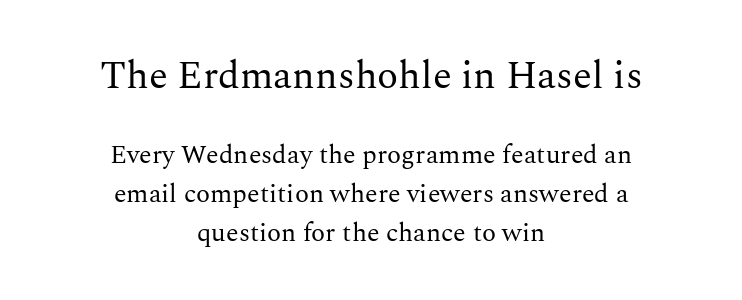
The initial chunk of copy outweighs the following chunk in type size. Horizontal bands of white between lines are of average thickness. The passage shown is typeset with a serif family. These lines were composed using upright roman letters. The passage is arranged like a title page — every line centered.
